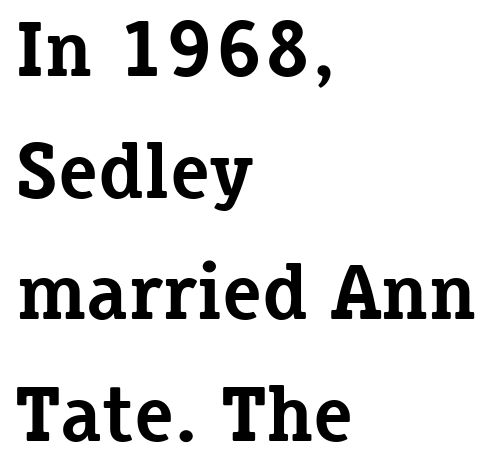
{"serif": "yes", "italic": "no", "bold": "yes", "weight": "bold", "width": "normal", "stroke_contrast": "low", "x_height": "medium", "monospaced": "no", "underline": "no", "align": "left", "line_spacing": "normal", "line_spacing_ratio": 1.54, "letter_spacing": "normal", "letter_spacing_em": 0.0, "glyph_px": 79}
